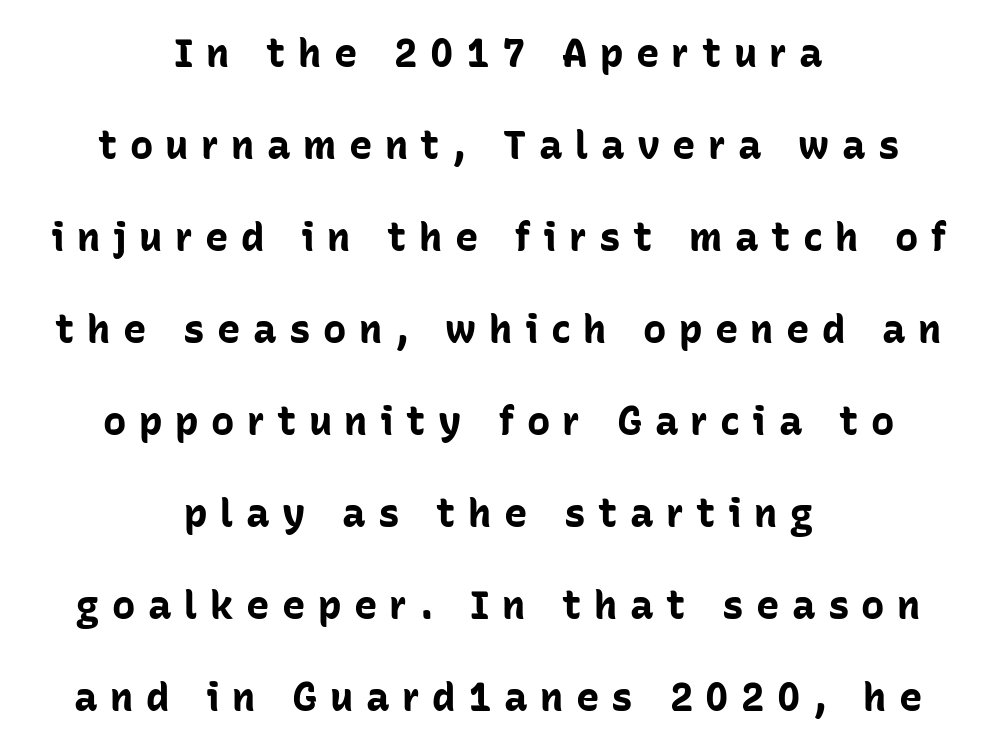
The type is letterspaced generously, with wide tracking. Quick note: not italic, upright. Observe the absence of serifs on each vertical stroke in this sample. A clean baseline with only descenders dipping below it. Proportional: the letters do not fall into vertical columns.
